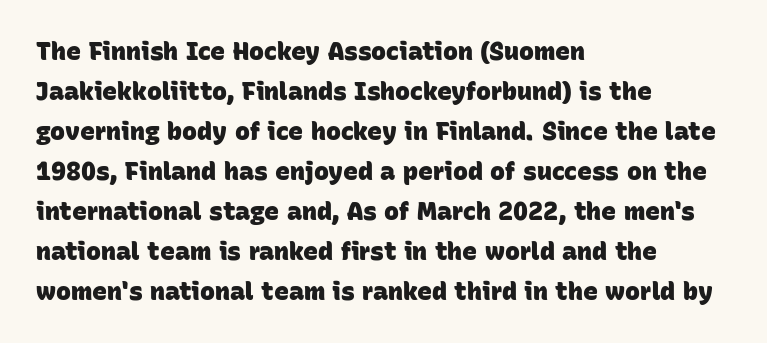
Q: Is the text bold? A: Yes.
Q: Is the text underlined? A: No.
Q: How is the paragraph aligned? A: Left-aligned.
Q: Is the spacing between letters normal or unusually wide? A: Normal.
Q: Is the spacing between lines tight, normal or loose? A: Normal.
